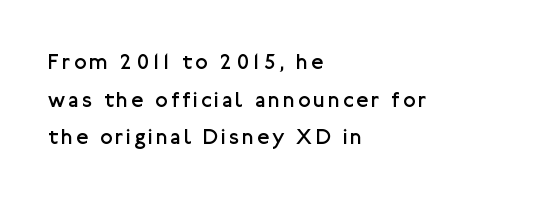
The image shows 22 px text type, upright; set left-aligned, line spacing 1.71x, not underlined.
